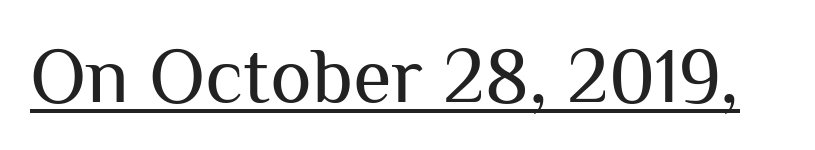
{"serif": "no", "italic": "no", "bold": "no", "weight": "regular", "width": "normal", "stroke_contrast": "medium", "x_height": "medium", "monospaced": "no", "underline": "yes", "letter_spacing": "normal", "letter_spacing_em": 0.0, "glyph_px": 79}
